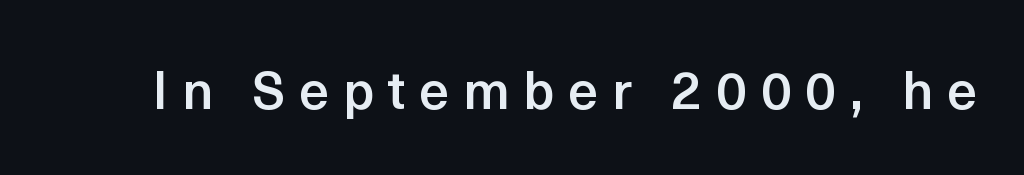
What kind of face is this? One without serifs — a sans. A typesetter would call this proportional, since set widths differ per character. Display-style spreading of the glyphs; the letterfit is very open. The letters stand straight up with perfectly vertical stems. Moderately thickened strokes mark this as semibold type.
